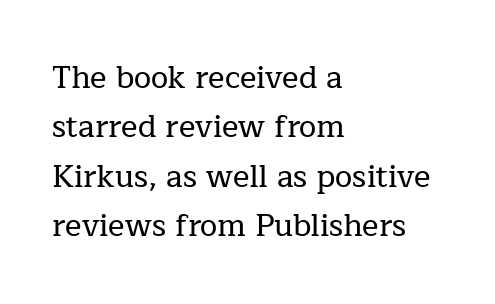
Q: Is the text italic (slanted)? A: No, it is upright.
Q: Is the typeface a serif or a sans-serif typeface? A: Serif.
Q: Is the text underlined? A: No.
Q: How is the paragraph aligned? A: Left-aligned.
Q: Is the spacing between letters normal or unusually wide? A: Normal.
Q: Is the spacing between lines tight, normal or loose? A: Normal.
Q: Width (condensed, normal, or wide)? A: Normal.
Q: Stroke contrast? A: Low.
Q: x-height? A: Medium.
Q: Monospaced? A: No.
